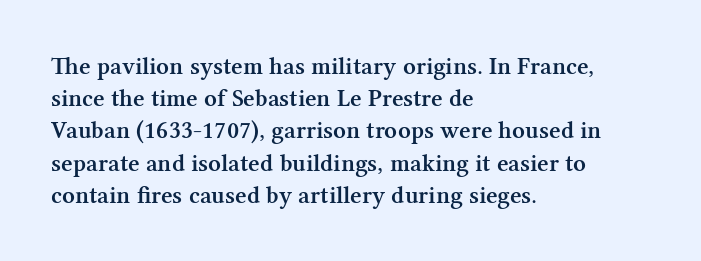
The image shows 25 px text type, upright; set left-aligned, normal line spacing (1.29x), normal letter spacing, not underlined.
